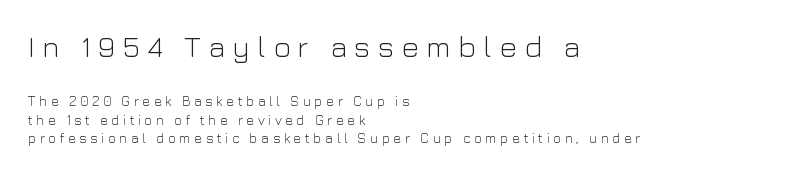
Q: Is the text bold? A: No.
Q: Is the text italic (slanted)? A: No, it is upright.
Q: Is the typeface a serif or a sans-serif typeface? A: Sans-serif.
Q: Is the text underlined? A: No.
Q: How is the paragraph aligned? A: Left-aligned.
Q: Is the spacing between letters normal or unusually wide? A: Unusually wide.
Q: Is the spacing between lines tight, normal or loose? A: Normal.
Q: Which block of text is set in a larger size, the first (top) or the second (bottom)? A: The first (top) one.
Q: Width (condensed, normal, or wide)? A: Normal.
Q: Stroke contrast? A: Low.
Q: x-height? A: Medium.
Q: Monospaced? A: No.
